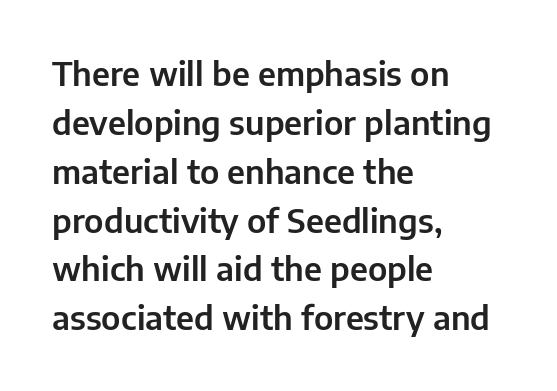
The face used here is rendered with its standard letterfit. The paragraph shown leans on its left margin. Is there any slant? The stems are plumb. Examine the stroke ends and you'll find no serifs. Here the designer chose a conventional face with non-uniform glyph widths. Leading: standard.
